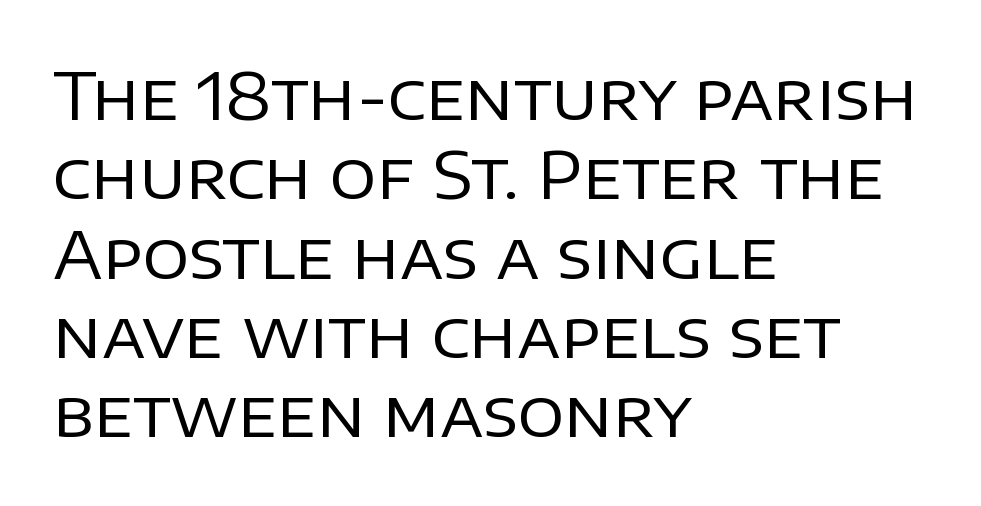
The image shows 65 px regular-weight sans-serif type, upright; set left-aligned, line spacing 1.22x, normal letter spacing, not underlined; low stroke contrast and a large x-height.
